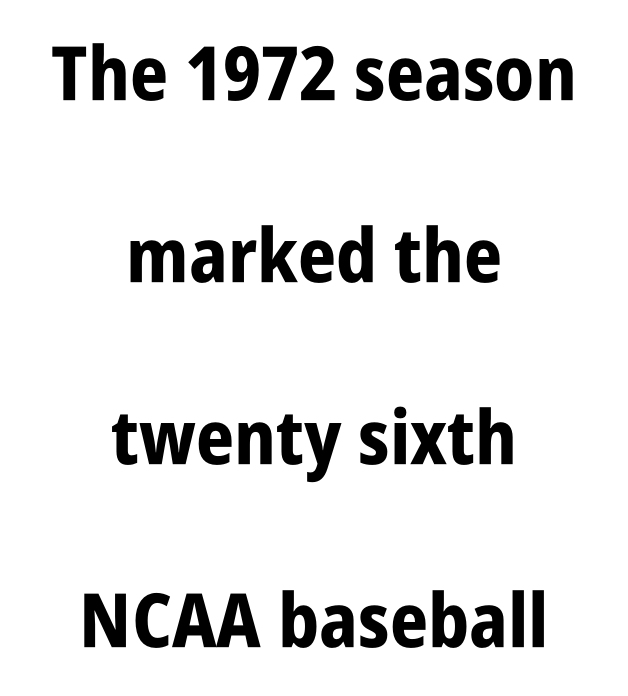
Plain, unruled lines of type. Designer's note — italics off, roman on. Observe the ordinary spacing: letters are neighbours, not strangers. Each line is balanced around a shared central axis. Letterform terminals end flat and unadorned throughout the passage.
